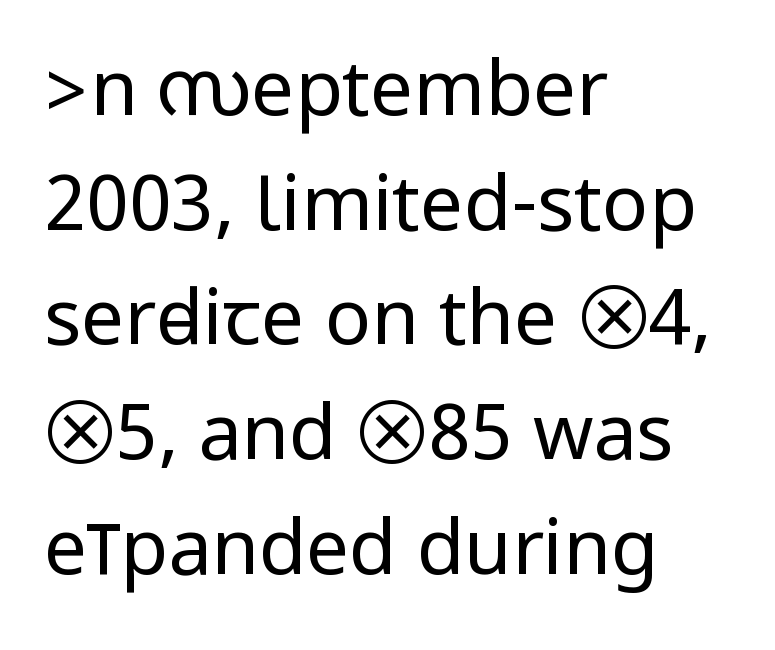
Q: Is the text bold? A: No.
Q: Is the text italic (slanted)? A: No, it is upright.
Q: Is the typeface a serif or a sans-serif typeface? A: Sans-serif.
Q: Is the text underlined? A: No.
Q: How is the paragraph aligned? A: Left-aligned.
Q: Is the spacing between letters normal or unusually wide? A: Normal.
Q: Is the spacing between lines tight, normal or loose? A: Normal.
Q: Width (condensed, normal, or wide)? A: Condensed.
Q: Stroke contrast? A: Low.
